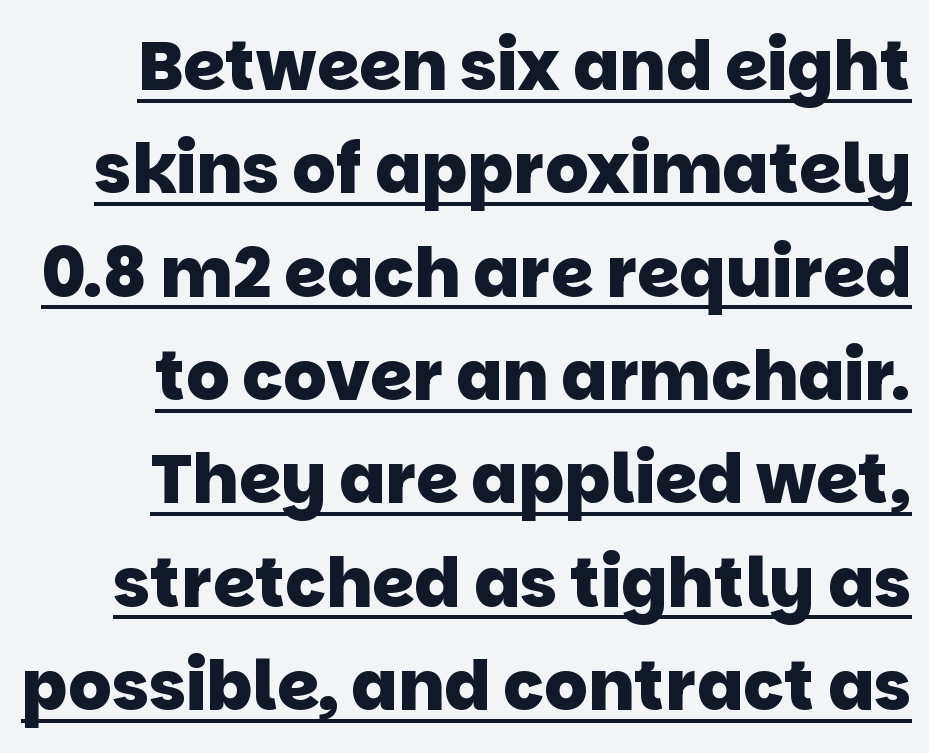
Q: Is the text bold? A: Yes.
Q: Is the typeface a serif or a sans-serif typeface? A: Sans-serif.
Q: Is the text underlined? A: Yes.
Q: Is the spacing between letters normal or unusually wide? A: Normal.
Q: Is the spacing between lines tight, normal or loose? A: Normal.
Q: Width (condensed, normal, or wide)? A: Normal.
Q: Stroke contrast? A: Low.
Q: x-height? A: Large.
Q: Monospaced? A: No.
